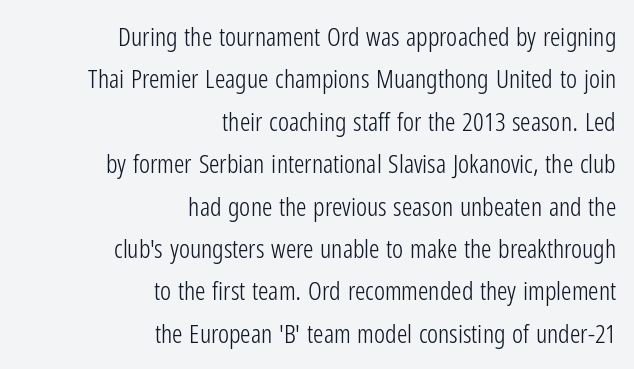
{"italic": "no", "bold": "no", "underline": "no", "align": "right", "line_spacing": "normal", "line_spacing_ratio": 1.63, "letter_spacing": "normal", "letter_spacing_em": 0.0, "glyph_px": 26}
